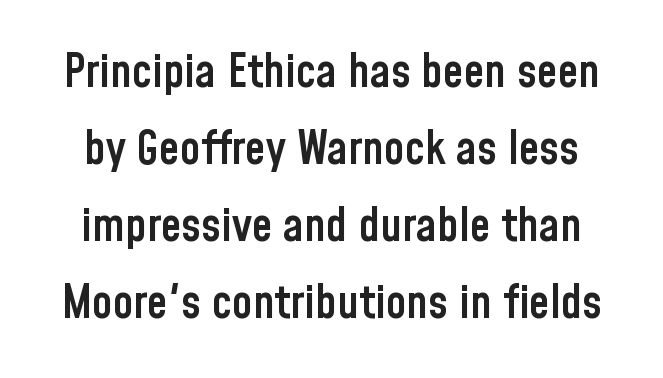
Q: Is the text bold? A: Semi-bold.
Q: Is the text italic (slanted)? A: No, it is upright.
Q: Is the typeface a serif or a sans-serif typeface? A: Sans-serif.
Q: Is the text underlined? A: No.
Q: Is the spacing between letters normal or unusually wide? A: Normal.
Q: Is the spacing between lines tight, normal or loose? A: Normal.
Q: Width (condensed, normal, or wide)? A: Condensed.
Q: Stroke contrast? A: Low.
Q: x-height? A: Medium.
Q: Monospaced? A: No.
